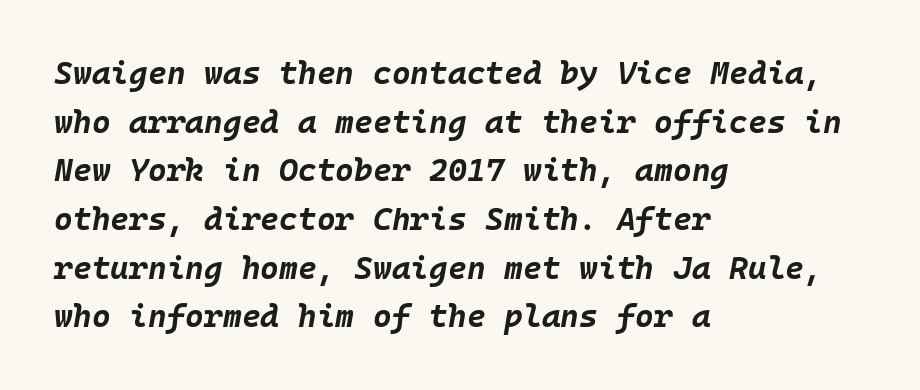
The space directly below the letters is spotless. The horizontal fit of the characters is conventional and even. Quick note: interline space is typical. The rendering uses typewriter-style spacing with identical character cells.
